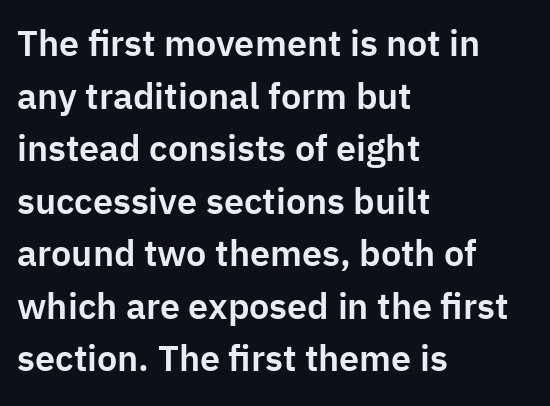
The image shows 36 px sans-serif type, upright; set left-aligned, normal line spacing (1.46x), normal letter spacing, not underlined; low stroke contrast and a medium x-height.
